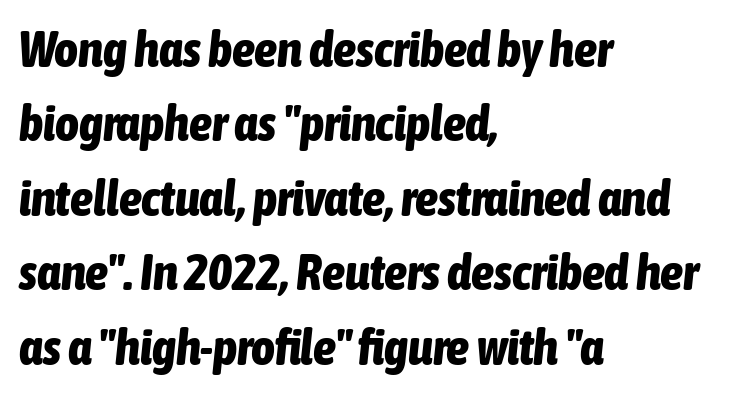
{"italic": "yes", "lean": "right", "slant_degrees": 6, "bold": "yes", "weight": "bold", "width": "condensed", "stroke_contrast": "low", "x_height": "medium", "monospaced": "no", "underline": "no", "align": "left", "line_spacing": "normal", "line_spacing_ratio": 1.46, "letter_spacing": "normal", "letter_spacing_em": 0.0, "glyph_px": 51}
